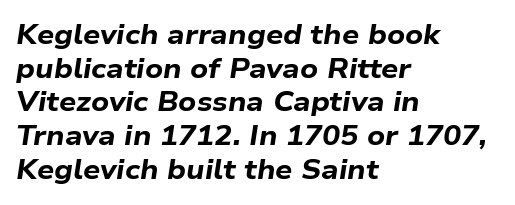
The type is set solid horizontally, with unmodified tracking. Leading: standard. Weight: bold. A typesetter would mark this as italic. The lines are quadded left.
